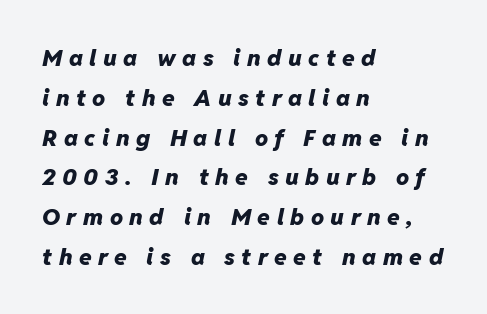
Check under the words: just untouched page. Is the block centered? No — it sits flush against the left margin. Compared with ordinary roman type, these characters are visibly tilted. Weight check: bold — yes, fully. Characters follow at a spacing far wider than the type designer built in.
